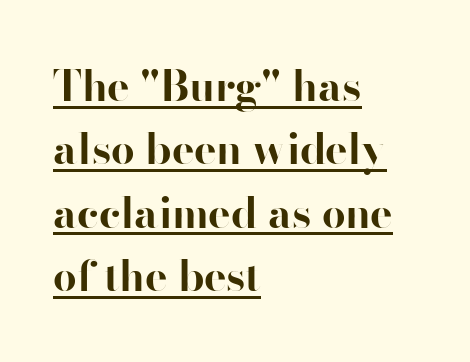
{"serif": "no", "italic": "no", "bold": "yes", "weight": "bold", "width": "normal", "stroke_contrast": "high", "x_height": "small", "monospaced": "no", "underline": "yes", "align": "left", "line_spacing": "normal", "line_spacing_ratio": 1.51, "letter_spacing": "normal", "letter_spacing_em": 0.0, "glyph_px": 42}
